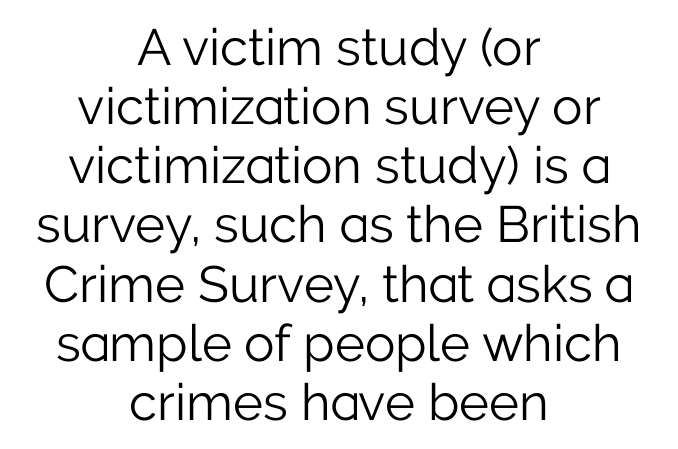
The image shows 51 px light sans-serif type, upright; set centered, line spacing 1.16x, normal letter spacing, not underlined; low stroke contrast and a medium x-height.
